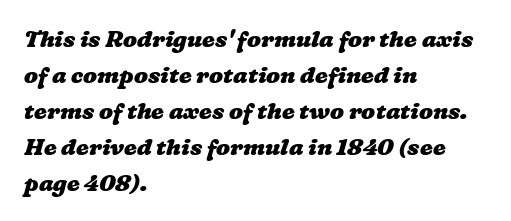
Observe the ordinary spacing: letters are neighbours, not strangers. You'd pick this weight for a headline — it's a proper bold. The rag falls on the right side of this text block. Quick note: underline off.
